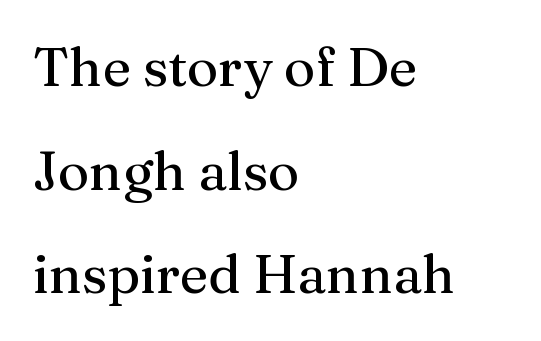
{"serif": "yes", "italic": "no", "width": "normal", "stroke_contrast": "medium", "x_height": "medium", "monospaced": "no", "underline": "no", "align": "left", "line_spacing": "loose", "line_spacing_ratio": 1.92, "letter_spacing": "normal", "letter_spacing_em": 0.0, "glyph_px": 54}
